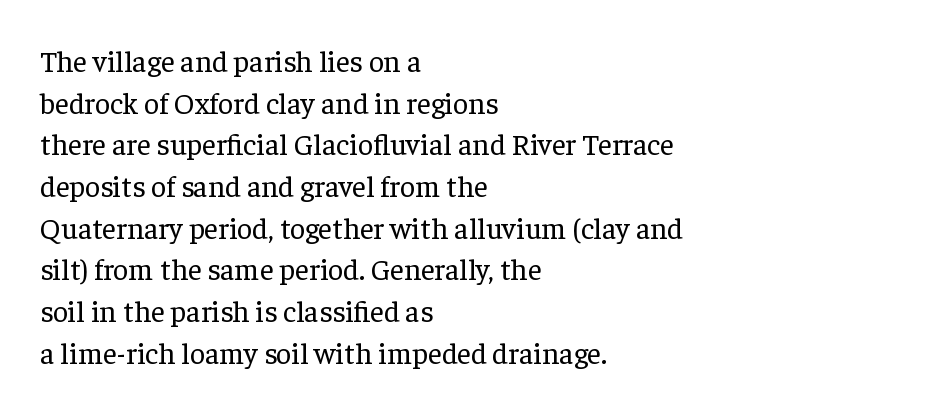
{"serif": "yes", "italic": "no", "bold": "no", "weight": "regular", "width": "normal", "stroke_contrast": "low", "x_height": "medium", "monospaced": "no", "underline": "no", "align": "left", "line_spacing": "normal", "line_spacing_ratio": 1.39, "letter_spacing": "normal", "letter_spacing_em": 0.0, "glyph_px": 30}
